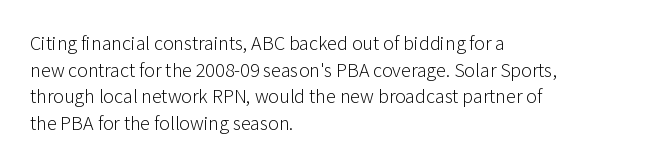
Q: Is the text bold? A: No.
Q: Is the text italic (slanted)? A: No, it is upright.
Q: Is the text underlined? A: No.
Q: How is the paragraph aligned? A: Left-aligned.
Q: Is the spacing between letters normal or unusually wide? A: Normal.
Q: Is the spacing between lines tight, normal or loose? A: Normal.
